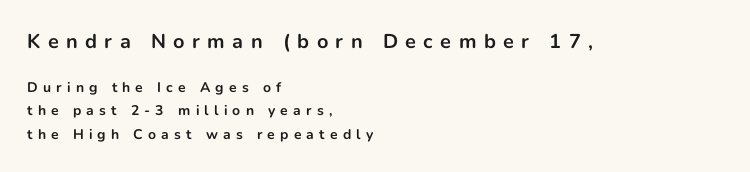
The image shows 20 px bold type, upright; set left-aligned, normal line spacing (1.69x), unusually wide letter spacing (+0.37 em), not underlined; the first (top) block is 1.43x larger.
